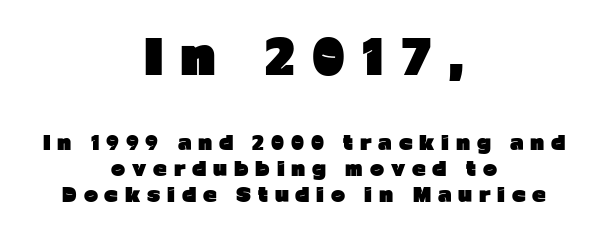
The image shows 48 px heavy sans-serif type, upright; set centered, normal line spacing (1.37x), unusually wide letter spacing (+0.36 em), not underlined; the first (top) block is 2.53x larger; low stroke contrast and a medium x-height.
